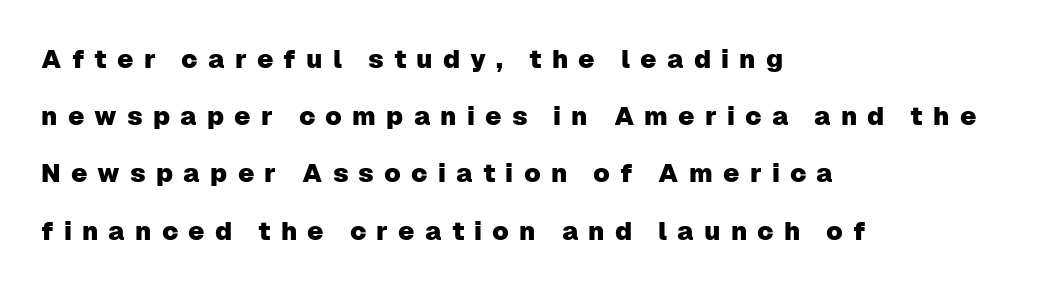
The image shows 26 px text type, upright; set left-aligned, loose line spacing (2.2x), unusually wide letter spacing (+0.39 em), not underlined.
